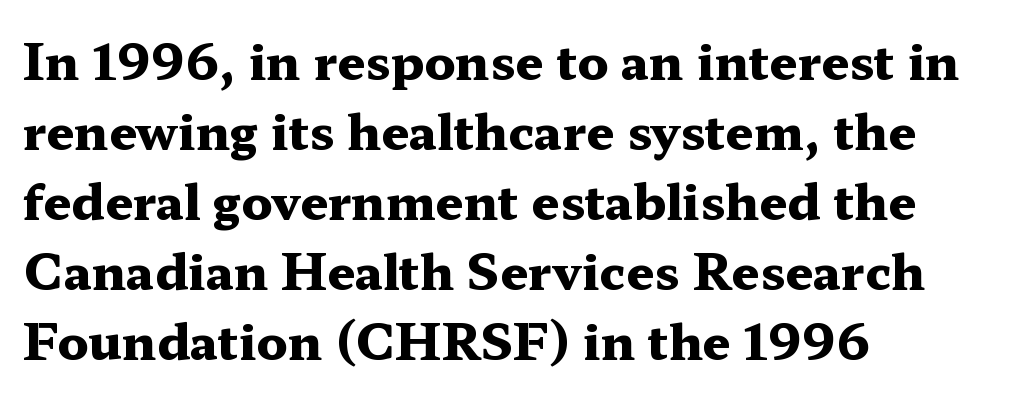
Q: Is the text bold? A: Yes.
Q: Is the text italic (slanted)? A: No, it is upright.
Q: Is the typeface a serif or a sans-serif typeface? A: Serif.
Q: Is the text underlined? A: No.
Q: How is the paragraph aligned? A: Left-aligned.
Q: Is the spacing between letters normal or unusually wide? A: Normal.
Q: Is the spacing between lines tight, normal or loose? A: Normal.
Q: Width (condensed, normal, or wide)? A: Wide.
Q: Stroke contrast? A: Medium.
Q: x-height? A: Medium.
Q: Monospaced? A: No.
